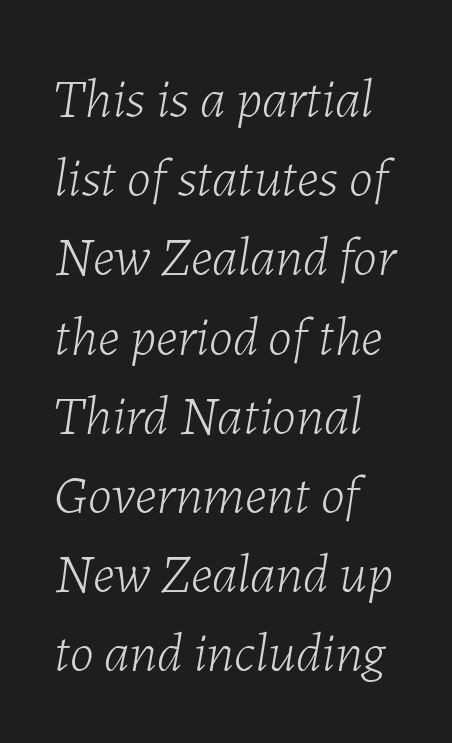
The image shows 55 px light type, italic (leaning right); set left-aligned, normal line spacing (1.44x), normal letter spacing, not underlined; low stroke contrast and a medium x-height.
